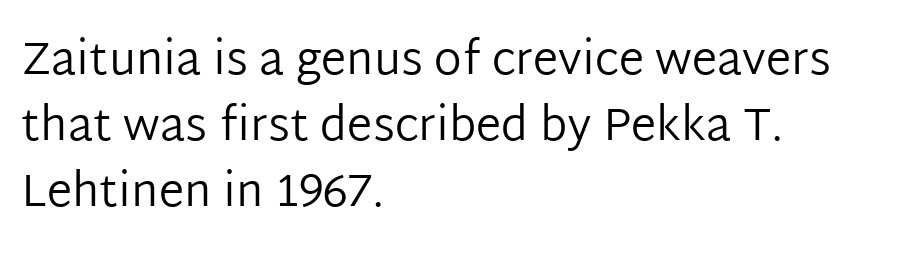
The image shows 46 px regular-weight sans-serif type, upright; set left-aligned, normal line spacing (1.43x), normal letter spacing, not underlined; low stroke contrast and a medium x-height.
